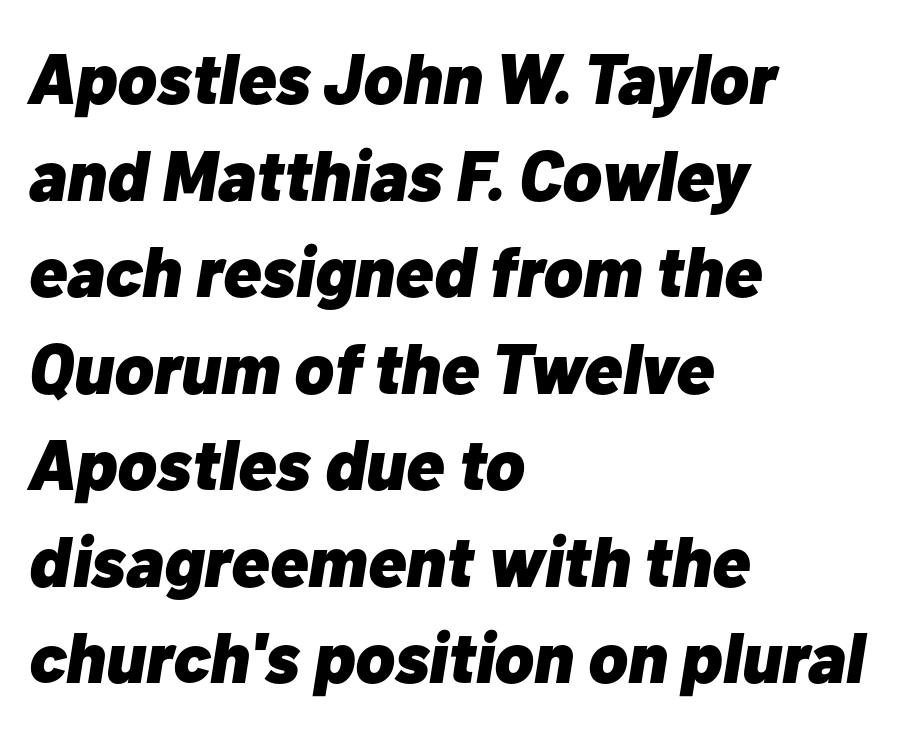
The image shows 71 px heavy type, italic (leaning right); set left-aligned, normal line spacing (1.36x), normal letter spacing, not underlined; low stroke contrast and a medium x-height.
